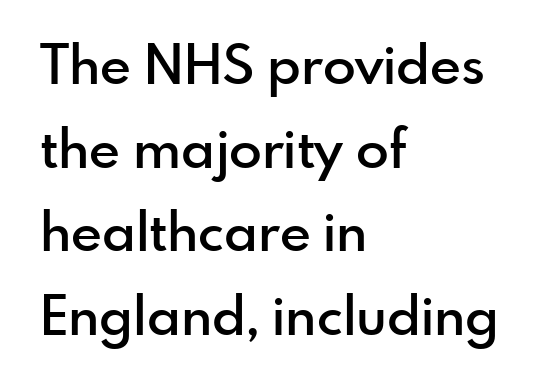
Characters remain perfectly vertical along every line. If you drew a ruler down the left edge, every line would touch it. Bold? Not quite — semibold, heavier than regular but stopping short. Check where the strokes stop: nothing finishes them off — pure sans. Tracking value appears to be zero — textbook default spacing. The words here are not underlined.
